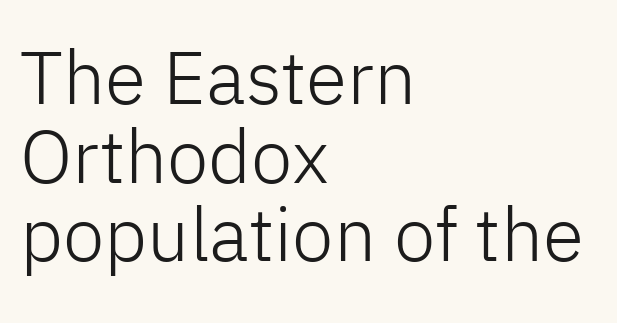
The image shows 75 px light sans-serif type, upright; set left-aligned, tight line spacing (1.05x), normal letter spacing, not underlined; low stroke contrast and a medium x-height.
